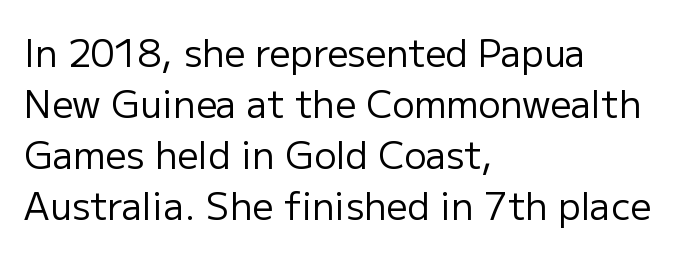
The image shows 37 px regular-weight sans-serif type, upright; set left-aligned, normal line spacing (1.38x), normal letter spacing, not underlined; low stroke contrast and a medium x-height.
